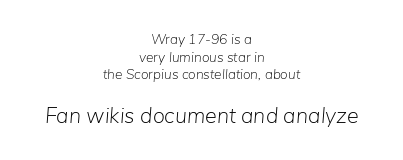
Q: Is the text bold? A: No.
Q: Is the text italic (slanted)? A: Yes, it leans right by about 5 degrees.
Q: Is the text underlined? A: No.
Q: How is the paragraph aligned? A: Centered.
Q: Is the spacing between letters normal or unusually wide? A: Normal.
Q: Is the spacing between lines tight, normal or loose? A: Normal.
Q: Which block of text is set in a larger size, the first (top) or the second (bottom)? A: The second (bottom) one.
